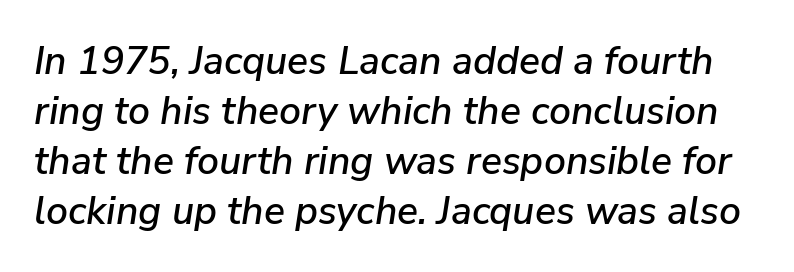
{"italic": "yes", "lean": "right", "slant_degrees": 9, "width": "normal", "stroke_contrast": "low", "x_height": "medium", "monospaced": "no", "underline": "no", "line_spacing": "normal", "line_spacing_ratio": 1.28, "letter_spacing": "normal", "letter_spacing_em": 0.0, "glyph_px": 39}
